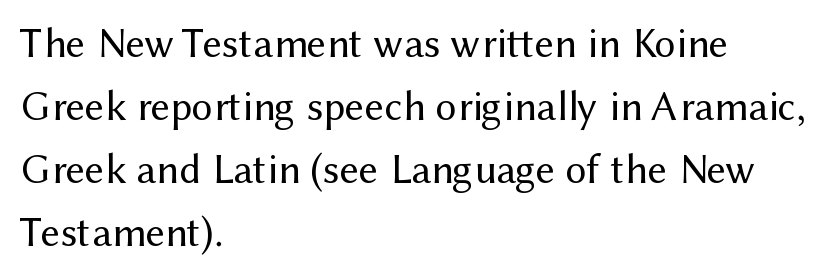
{"serif": "no", "italic": "no", "bold": "no", "weight": "regular", "width": "normal", "stroke_contrast": "medium", "x_height": "medium", "monospaced": "no", "underline": "no", "align": "left", "line_spacing": "normal", "line_spacing_ratio": 1.5, "letter_spacing": "normal", "letter_spacing_em": 0.0, "glyph_px": 42}
